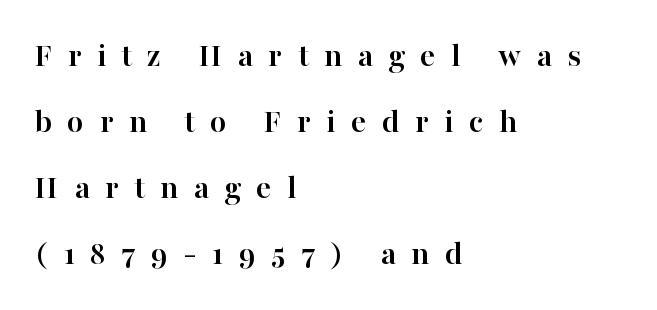
On the weight axis this lands at bold, roughly 700. Is there any slant? The stems are plumb. The vertical gap from one line to the next is large. Clear beneath every line of the passage. Each letter's strokes conclude with small projecting serifs.
